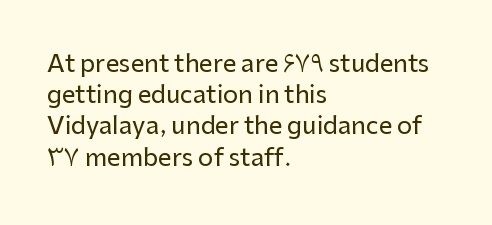
The image shows 24 px text type, upright; set left-aligned, normal line spacing (1.3x), normal letter spacing, not underlined.
